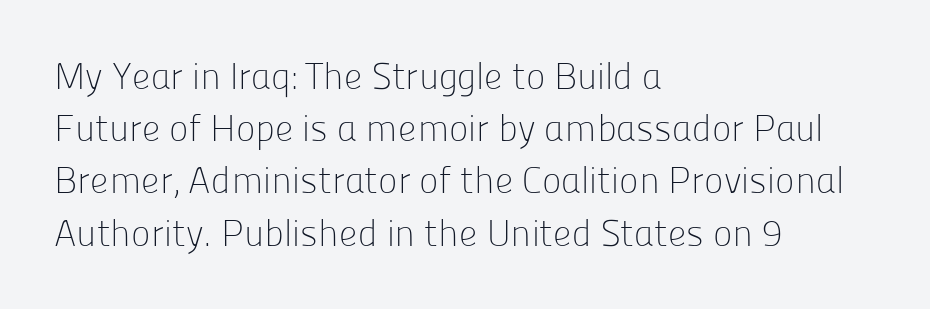
{"serif": "no", "italic": "no", "bold": "no", "weight": "light", "width": "normal", "stroke_contrast": "low", "x_height": "medium", "monospaced": "no", "underline": "no", "align": "left", "line_spacing": "normal", "line_spacing_ratio": 1.41, "letter_spacing": "normal", "letter_spacing_em": 0.0, "glyph_px": 37}
